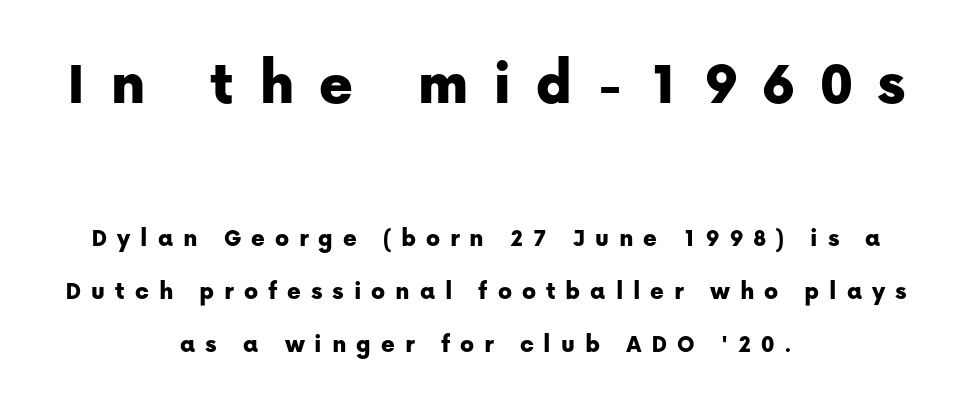
{"serif": "no", "italic": "no", "width": "normal", "stroke_contrast": "low", "x_height": "medium", "monospaced": "no", "underline": "no", "align": "center", "line_spacing": "loose", "line_spacing_ratio": 2.03, "letter_spacing": "wide", "letter_spacing_em": 0.38, "larger_block": "first", "size_ratio": 2.46, "glyph_px": 64}
